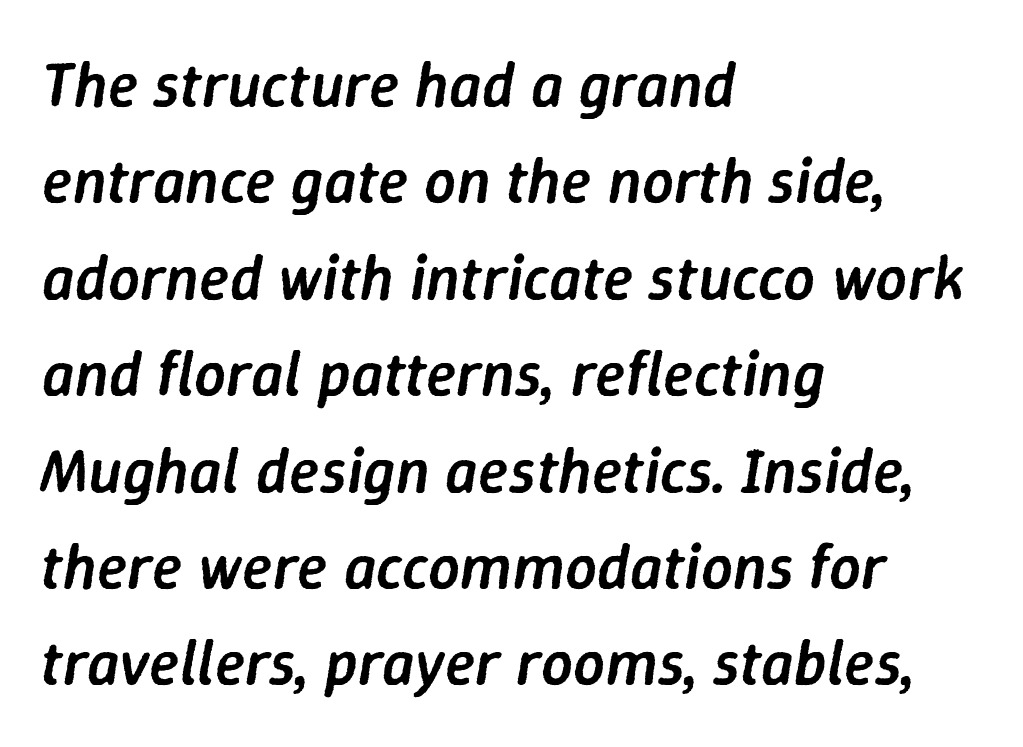
Each word holds together tightly as a unit, with standard inter-letter gaps. The letters are semibold — heavier than regular but short of a full bold. Underline: absent. The rendering uses natural spacing where letterforms have individual widths. Horizontally, the lines are justified to the leading edge only.
